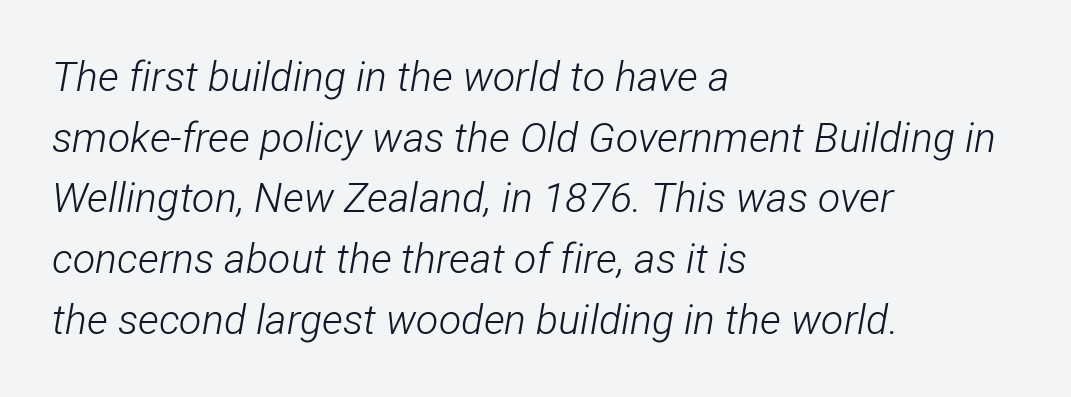
The image shows 41 px light, condensed type, italic (leaning right); set left-aligned, normal line spacing (1.48x), normal letter spacing, not underlined; low stroke contrast and a medium x-height.
